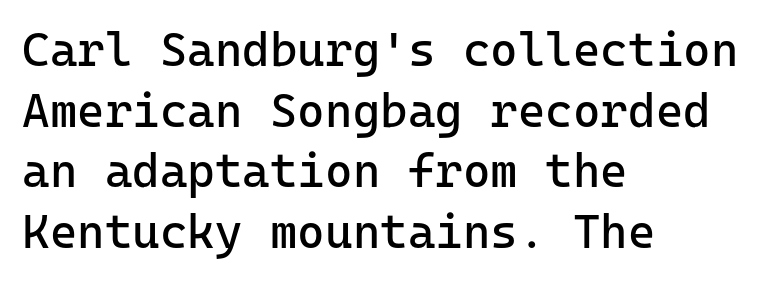
The image shows 47 px regular-weight sans-serif type, upright; set left-aligned, normal line spacing (1.29x), normal letter spacing, not underlined; low stroke contrast and a medium x-height.
